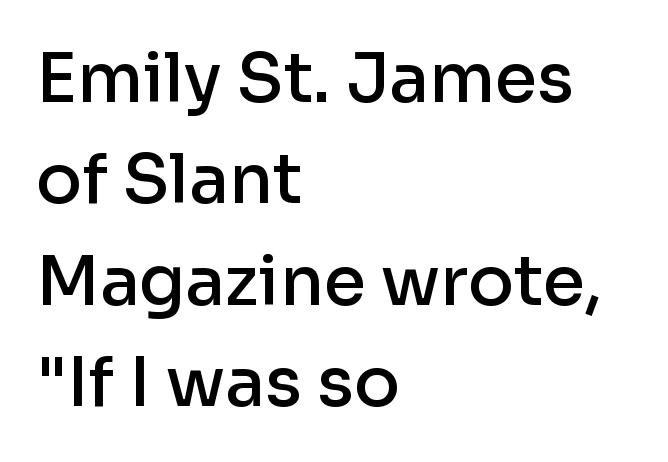
Q: Is the text bold? A: Semi-bold.
Q: Is the text italic (slanted)? A: No, it is upright.
Q: Is the typeface a serif or a sans-serif typeface? A: Sans-serif.
Q: Is the text underlined? A: No.
Q: How is the paragraph aligned? A: Left-aligned.
Q: Is the spacing between letters normal or unusually wide? A: Normal.
Q: Is the spacing between lines tight, normal or loose? A: Normal.
Q: Width (condensed, normal, or wide)? A: Normal.
Q: Stroke contrast? A: Low.
Q: x-height? A: Medium.
Q: Monospaced? A: No.
